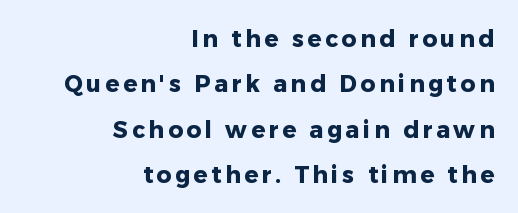
Does the weight exceed regular? Yes, all the way to bold. Underline: absent. These lines stand farther apart than default settings would place them. The axis of the letterforms is exactly vertical.
